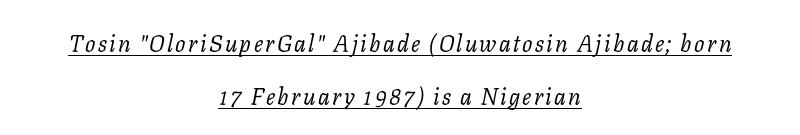
{"italic": "yes", "lean": "right", "slant_degrees": 11, "bold": "no", "underline": "yes", "align": "center", "line_spacing": "loose", "line_spacing_ratio": 2.29, "glyph_px": 23}
